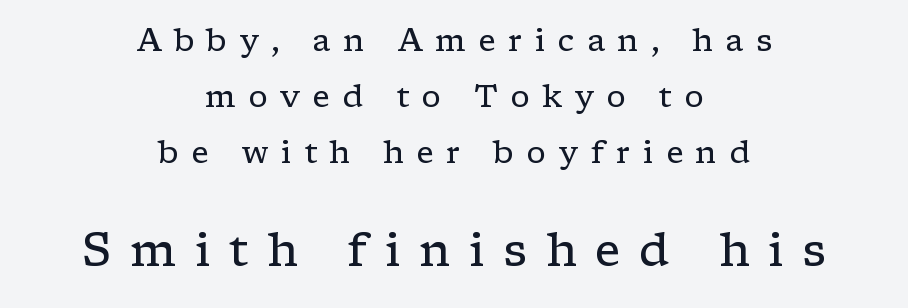
Q: Is the text bold? A: No.
Q: Is the text italic (slanted)? A: No, it is upright.
Q: Is the typeface a serif or a sans-serif typeface? A: Serif.
Q: Is the text underlined? A: No.
Q: How is the paragraph aligned? A: Centered.
Q: Is the spacing between letters normal or unusually wide? A: Unusually wide.
Q: Which block of text is set in a larger size, the first (top) or the second (bottom)? A: The second (bottom) one.
Q: Width (condensed, normal, or wide)? A: Wide.
Q: Stroke contrast? A: Low.
Q: x-height? A: Medium.
Q: Monospaced? A: No.
